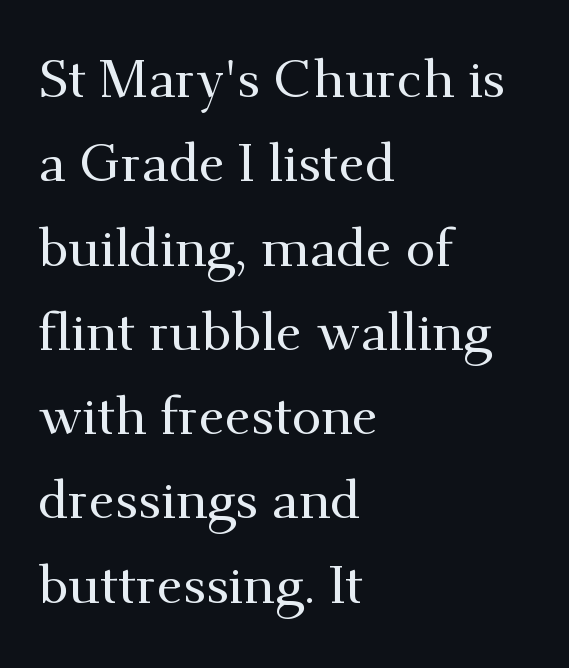
Q: Is the text italic (slanted)? A: No, it is upright.
Q: Is the typeface a serif or a sans-serif typeface? A: Serif.
Q: Is the text underlined? A: No.
Q: How is the paragraph aligned? A: Left-aligned.
Q: Is the spacing between letters normal or unusually wide? A: Normal.
Q: Is the spacing between lines tight, normal or loose? A: Normal.
Q: Width (condensed, normal, or wide)? A: Normal.
Q: Stroke contrast? A: Medium.
Q: x-height? A: Small.
Q: Monospaced? A: No.
